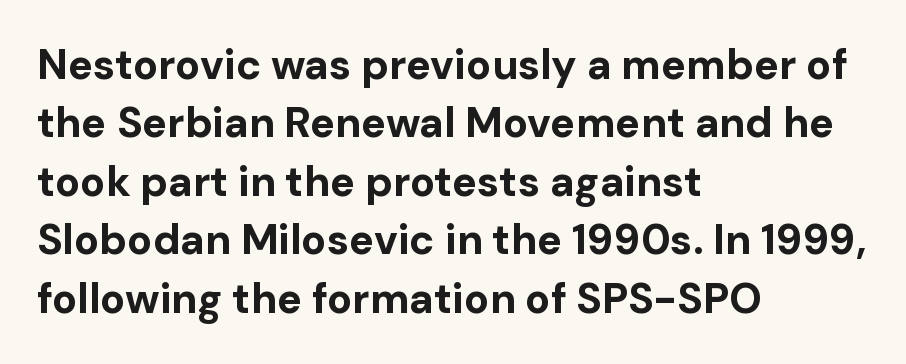
The image shows 42 px bold sans-serif type, upright; set left-aligned, normal line spacing (1.39x), normal letter spacing, not underlined; low stroke contrast and a medium x-height.
